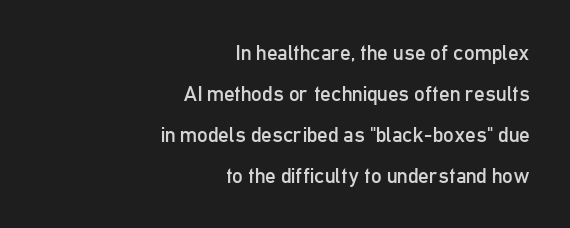
The image shows 21 px text type, upright; set right-aligned, loose line spacing (1.95x), normal letter spacing, not underlined.
